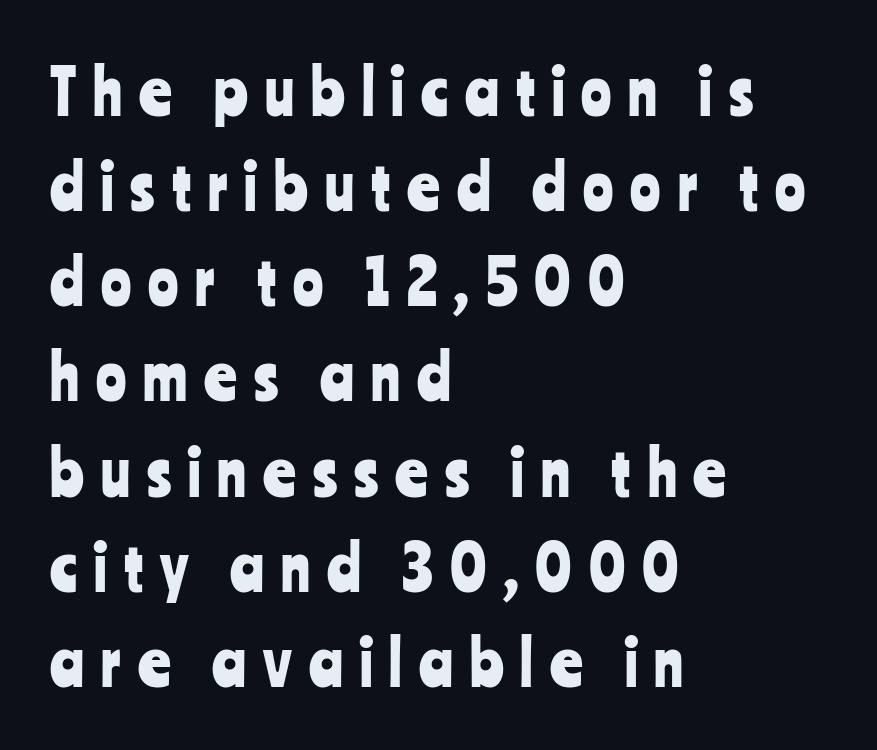
Q: Is the text italic (slanted)? A: No, it is upright.
Q: Is the typeface a serif or a sans-serif typeface? A: Sans-serif.
Q: Is the text underlined? A: No.
Q: How is the paragraph aligned? A: Left-aligned.
Q: Is the spacing between letters normal or unusually wide? A: Unusually wide.
Q: Is the spacing between lines tight, normal or loose? A: Normal.
Q: Width (condensed, normal, or wide)? A: Condensed.
Q: Stroke contrast? A: Low.
Q: x-height? A: Medium.
Q: Monospaced? A: No.
